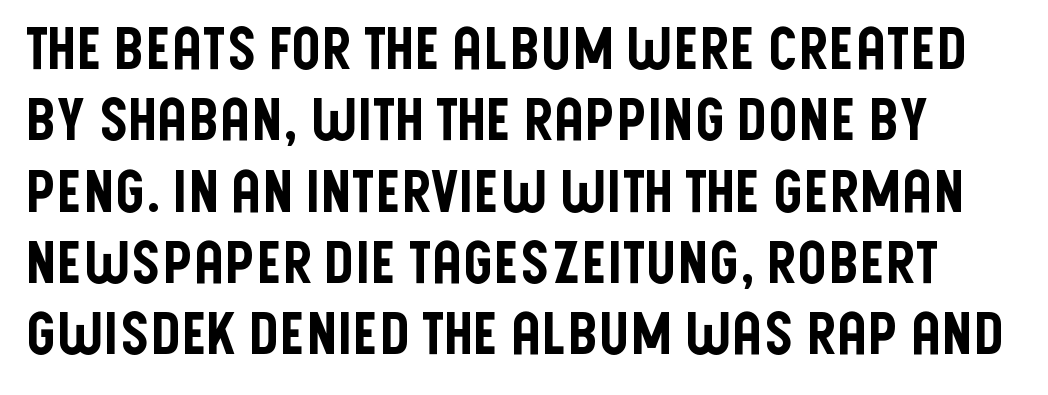
These lines are rendered in a variable-pitch font. A bare baseline throughout the passage. A sans-serif font was chosen for this passage. These lines keep a tight, regular rhythm from letter to letter. No italicization has been applied; the sample stays upright.
